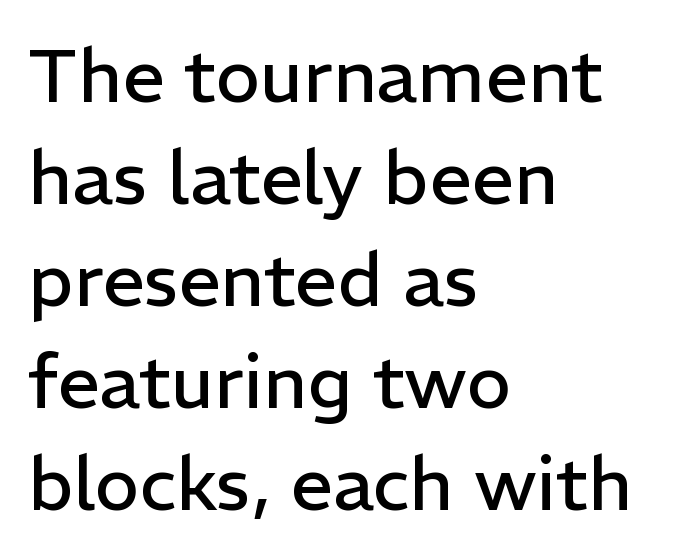
This sample is left-justified, so line endings fall wherever the words run out. Here the designer chose a conventional face with non-uniform glyph widths. This sample uses an upright cut, with every glyph sitting square on the baseline. Think standard paragraph weight, or any step lighter than that. Nobody drew a line under any word here. The font family rendered here belongs to the sans-serif group.
